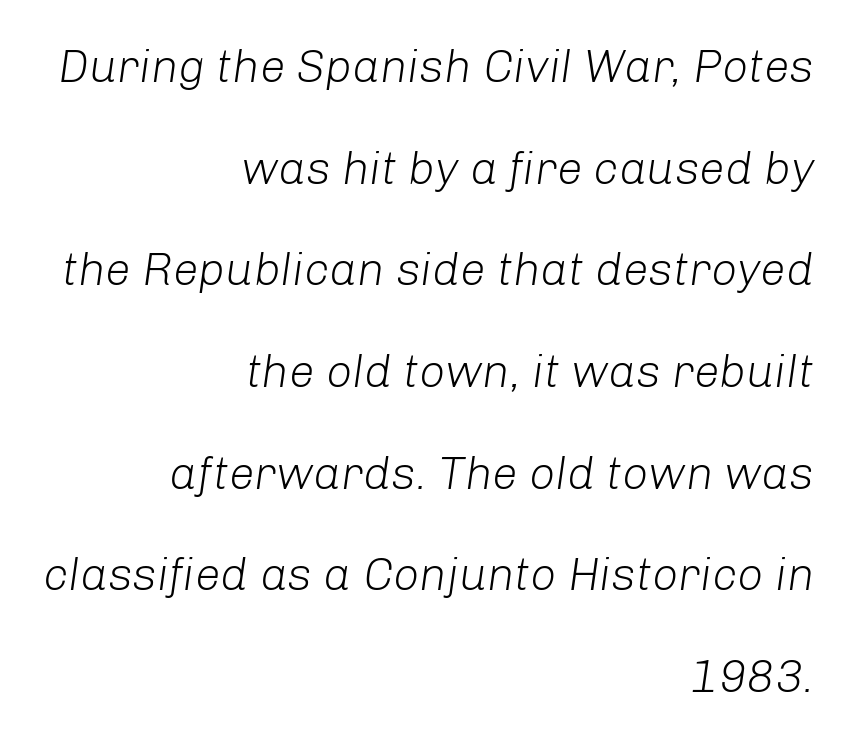
The image shows 46 px light type, italic (leaning right); set right-aligned, loose line spacing (2.21x), normal letter spacing, not underlined; low stroke contrast and a medium x-height.
